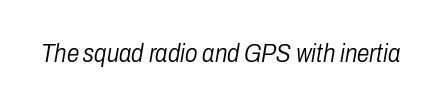
Q: Is the text bold? A: No.
Q: Is the text italic (slanted)? A: Yes, it leans right by about 10 degrees.
Q: Is the text underlined? A: No.
Q: Is the spacing between letters normal or unusually wide? A: Normal.
